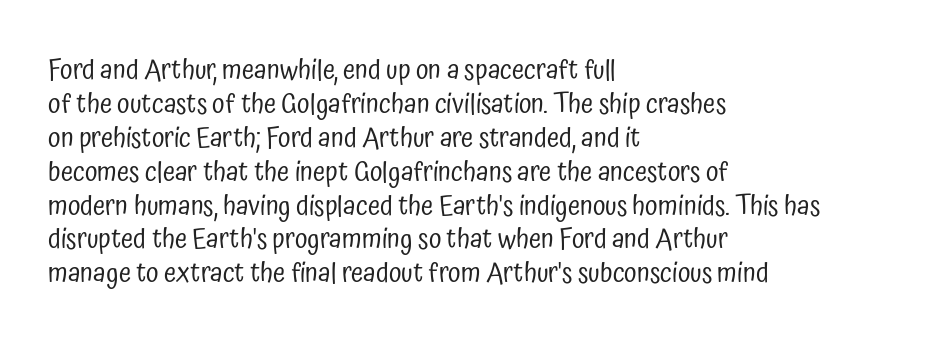
Observe the ordinary spacing: letters are neighbours, not strangers. Proportional: the letters do not fall into vertical columns. A bare baseline throughout the passage. The passage is arranged the way most books set body copy — flush left. Look at the bottom of the vertical strokes: they stop flat, with no serifs.
